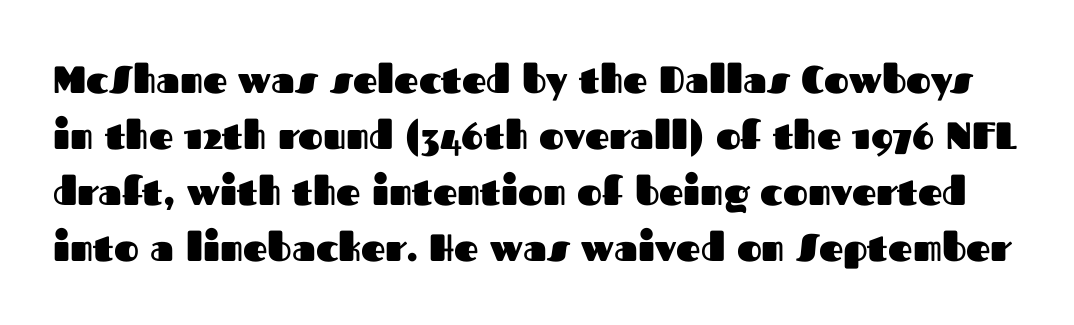
Q: Is the text bold? A: Yes.
Q: Is the text italic (slanted)? A: No, it is upright.
Q: Is the typeface a serif or a sans-serif typeface? A: Sans-serif.
Q: Is the text underlined? A: No.
Q: Is the spacing between letters normal or unusually wide? A: Normal.
Q: Is the spacing between lines tight, normal or loose? A: Normal.
Q: Width (condensed, normal, or wide)? A: Normal.
Q: Stroke contrast? A: Medium.
Q: x-height? A: Medium.
Q: Monospaced? A: No.
